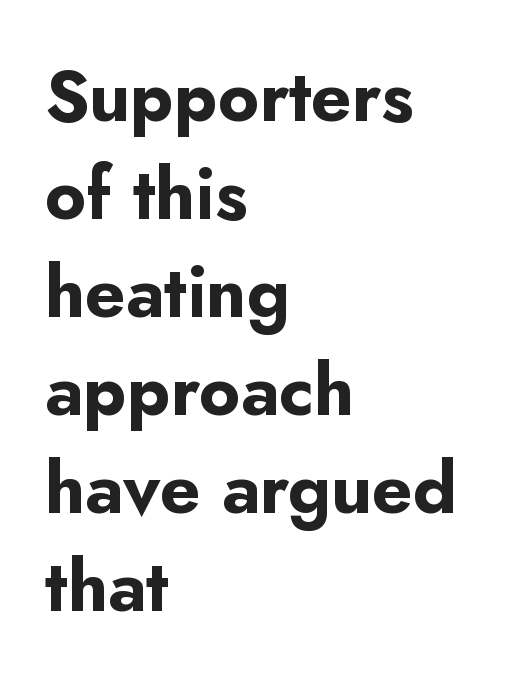
The image shows 71 px bold sans-serif type, upright; set left-aligned, normal line spacing (1.38x), normal letter spacing, not underlined; low stroke contrast and a small x-height.
